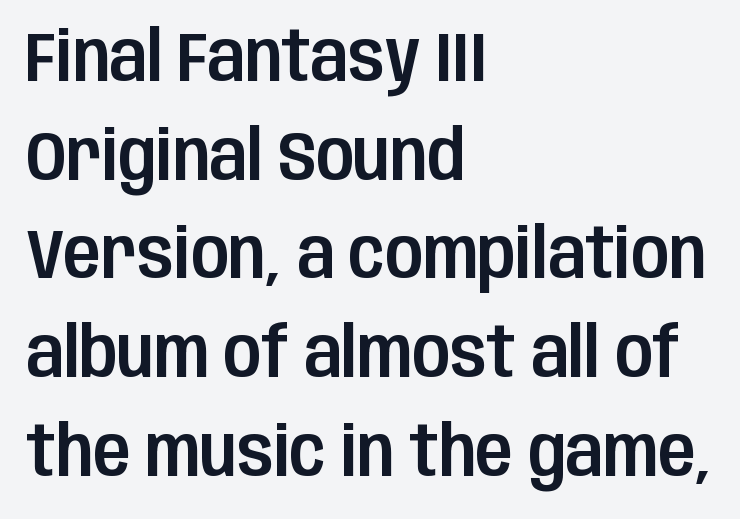
Q: Is the text italic (slanted)? A: No, it is upright.
Q: Is the typeface a serif or a sans-serif typeface? A: Sans-serif.
Q: Is the text underlined? A: No.
Q: How is the paragraph aligned? A: Left-aligned.
Q: Is the spacing between letters normal or unusually wide? A: Normal.
Q: Is the spacing between lines tight, normal or loose? A: Normal.
Q: Width (condensed, normal, or wide)? A: Condensed.
Q: Stroke contrast? A: Low.
Q: x-height? A: Large.
Q: Monospaced? A: No.
